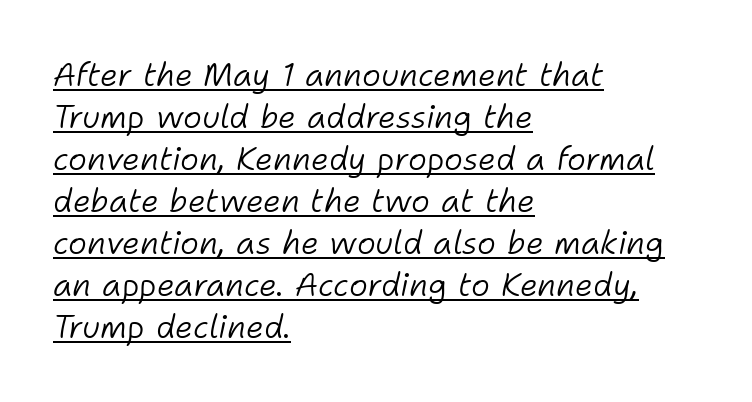
{"italic": "yes", "lean": "right", "slant_degrees": 11, "bold": "no", "weight": "light", "width": "normal", "stroke_contrast": "low", "x_height": "medium", "monospaced": "no", "underline": "yes", "align": "left", "line_spacing": "normal", "line_spacing_ratio": 1.31, "letter_spacing": "normal", "letter_spacing_em": 0.0, "glyph_px": 32}
